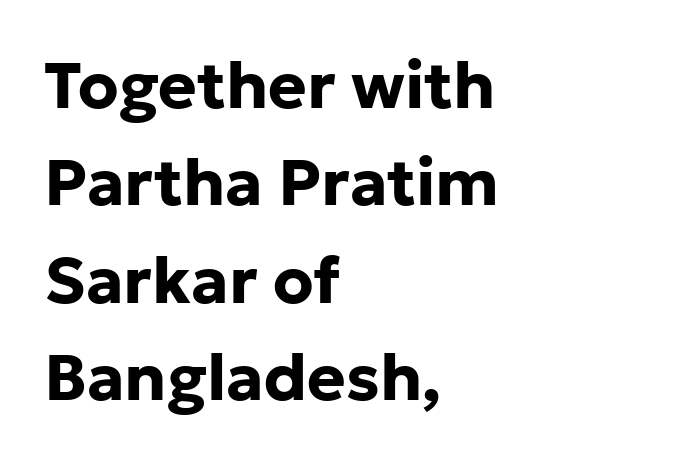
{"serif": "no", "italic": "no", "bold": "yes", "weight": "bold", "width": "normal", "stroke_contrast": "low", "x_height": "medium", "monospaced": "no", "underline": "no", "align": "left", "line_spacing": "normal", "line_spacing_ratio": 1.5, "letter_spacing": "normal", "letter_spacing_em": 0.0, "glyph_px": 65}
